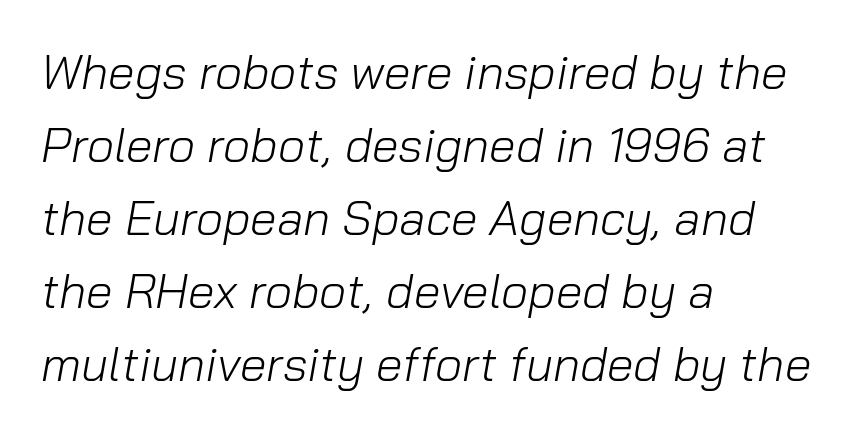
Q: Is the text bold? A: No.
Q: Is the text italic (slanted)? A: Yes, it leans right by about 10 degrees.
Q: Is the text underlined? A: No.
Q: How is the paragraph aligned? A: Left-aligned.
Q: Is the spacing between letters normal or unusually wide? A: Normal.
Q: Is the spacing between lines tight, normal or loose? A: Normal.
Q: Width (condensed, normal, or wide)? A: Normal.
Q: Stroke contrast? A: Low.
Q: x-height? A: Medium.
Q: Monospaced? A: No.
